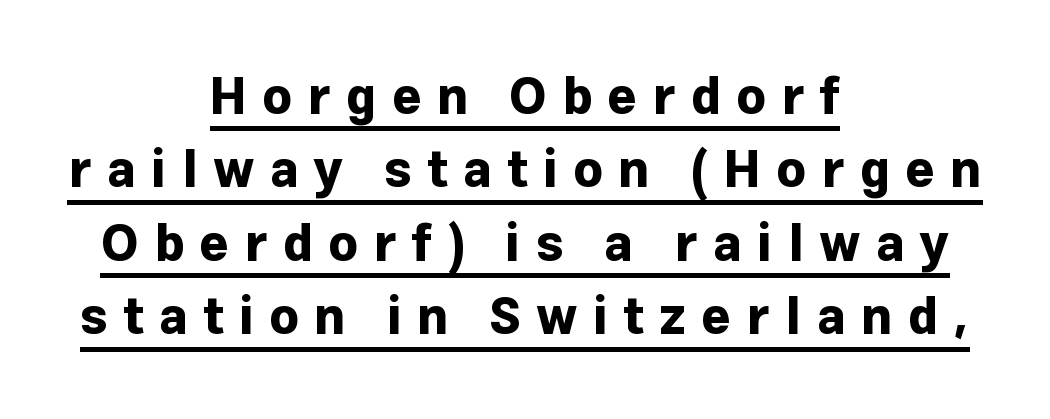
The image shows 51 px bold sans-serif type, upright; set centered, normal line spacing (1.44x), unusually wide letter spacing (+0.3 em), underlined; low stroke contrast and a medium x-height.
